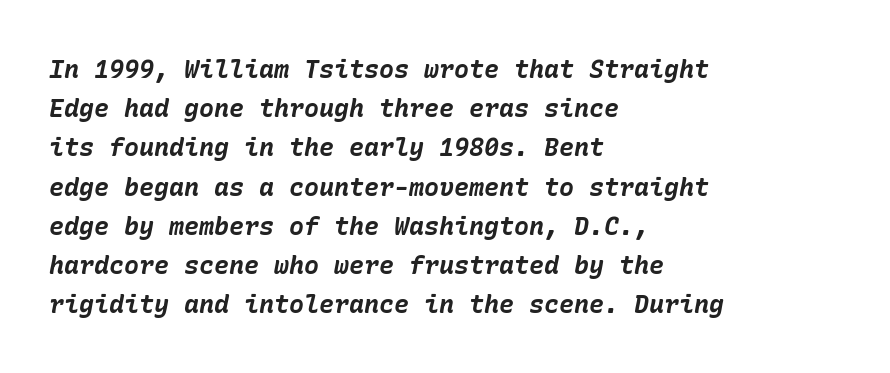
The image shows 25 px bold type, italic (leaning right); set left-aligned, normal line spacing (1.57x), normal letter spacing, not underlined.
